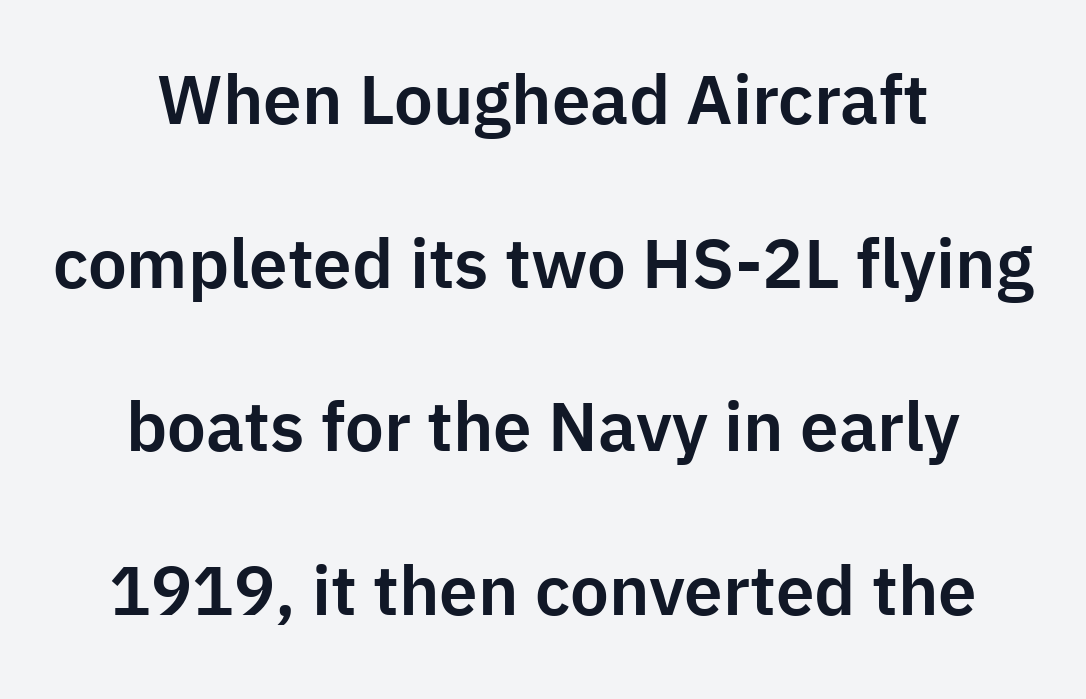
Q: Is the text italic (slanted)? A: No, it is upright.
Q: Is the typeface a serif or a sans-serif typeface? A: Sans-serif.
Q: Is the text underlined? A: No.
Q: How is the paragraph aligned? A: Centered.
Q: Is the spacing between letters normal or unusually wide? A: Normal.
Q: Is the spacing between lines tight, normal or loose? A: Loose.
Q: Width (condensed, normal, or wide)? A: Normal.
Q: Stroke contrast? A: Low.
Q: x-height? A: Medium.
Q: Monospaced? A: No.
